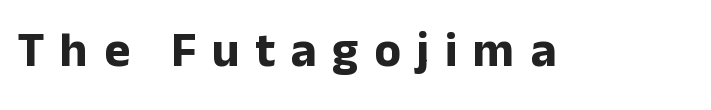
How heavy is the stroke? Heavy — this is a bold. A typesetter would call this proportional, since set widths differ per character. You can tell from the bare stems that sans-serif type was used. It's the straight-up-and-down kind of type. Just letters on the line, the space beneath them empty.
